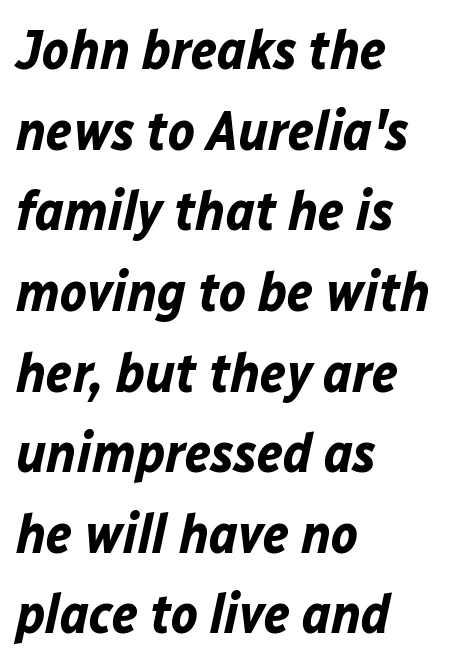
Q: Is the text bold? A: Yes.
Q: Is the text italic (slanted)? A: Yes, it leans right by about 12 degrees.
Q: Is the text underlined? A: No.
Q: How is the paragraph aligned? A: Left-aligned.
Q: Is the spacing between letters normal or unusually wide? A: Normal.
Q: Is the spacing between lines tight, normal or loose? A: Normal.
Q: Width (condensed, normal, or wide)? A: Normal.
Q: Stroke contrast? A: Low.
Q: x-height? A: Medium.
Q: Monospaced? A: No.
